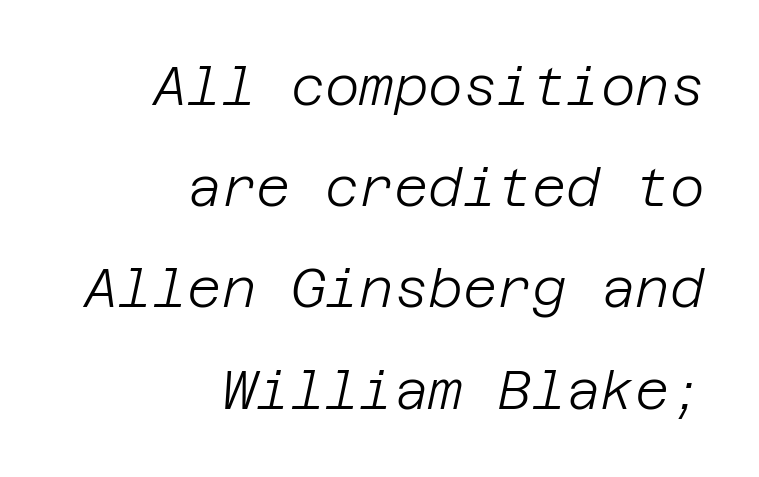
The image shows 53 px light type, italic (leaning right); set right-aligned, loose line spacing (1.91x), normal letter spacing, not underlined; low stroke contrast and a large x-height.
